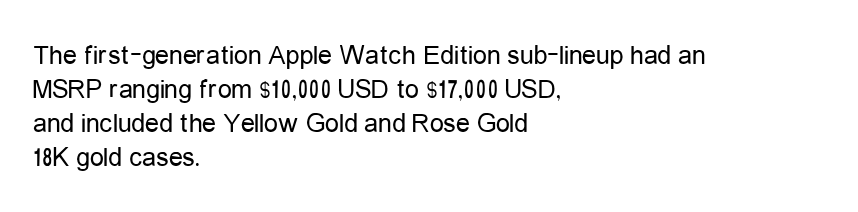
Q: Is the text bold? A: No.
Q: Is the text italic (slanted)? A: No, it is upright.
Q: Is the typeface a serif or a sans-serif typeface? A: Sans-serif.
Q: Is the text underlined? A: No.
Q: How is the paragraph aligned? A: Left-aligned.
Q: Is the spacing between letters normal or unusually wide? A: Normal.
Q: Width (condensed, normal, or wide)? A: Condensed.
Q: Stroke contrast? A: Low.
Q: x-height? A: Medium.
Q: Monospaced? A: No.
